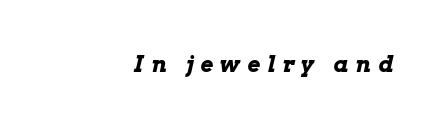
{"italic": "yes", "lean": "right", "slant_degrees": 13, "bold": "yes", "underline": "no", "letter_spacing": "wide", "letter_spacing_em": 0.33, "glyph_px": 22}
